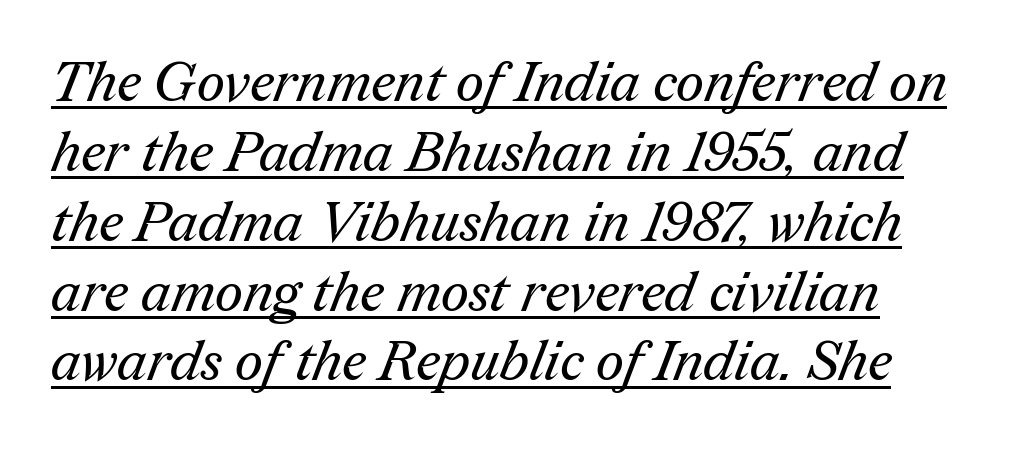
Q: Is the text bold? A: No.
Q: Is the typeface a serif or a sans-serif typeface? A: Serif.
Q: Is the text underlined? A: Yes.
Q: How is the paragraph aligned? A: Left-aligned.
Q: Is the spacing between letters normal or unusually wide? A: Normal.
Q: Is the spacing between lines tight, normal or loose? A: Normal.
Q: Width (condensed, normal, or wide)? A: Normal.
Q: Stroke contrast? A: Medium.
Q: x-height? A: Medium.
Q: Monospaced? A: No.
